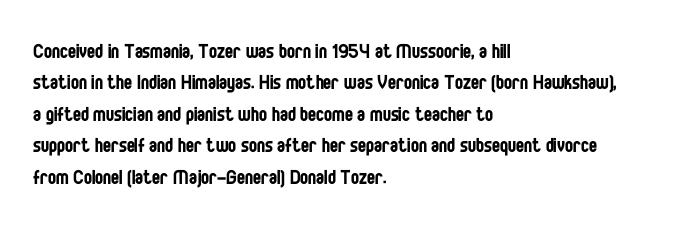
What stands out about the letter spacing? Nothing — it is the standard amount. Unmarked baselines from the first word to the last. The rendering anchors every line to the left-hand side. Regarding leading, the lines here are spaced in the standard way. Compared with a typical body face, this is equally light or lighter still. In terms of posture, this sample is upright.
